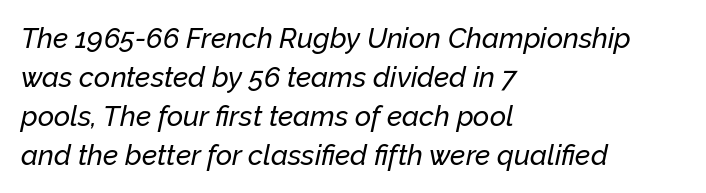
{"italic": "yes", "lean": "right", "slant_degrees": 12, "width": "normal", "stroke_contrast": "low", "x_height": "medium", "monospaced": "no", "underline": "no", "align": "left", "line_spacing": "normal", "line_spacing_ratio": 1.39, "letter_spacing": "normal", "letter_spacing_em": 0.0, "glyph_px": 28}
